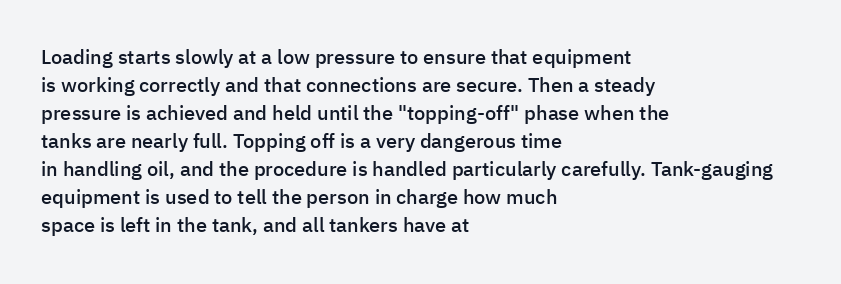
{"italic": "no", "bold": "semi", "underline": "no", "align": "left", "line_spacing": "normal", "line_spacing_ratio": 1.4, "letter_spacing": "normal", "letter_spacing_em": 0.0, "glyph_px": 20}
